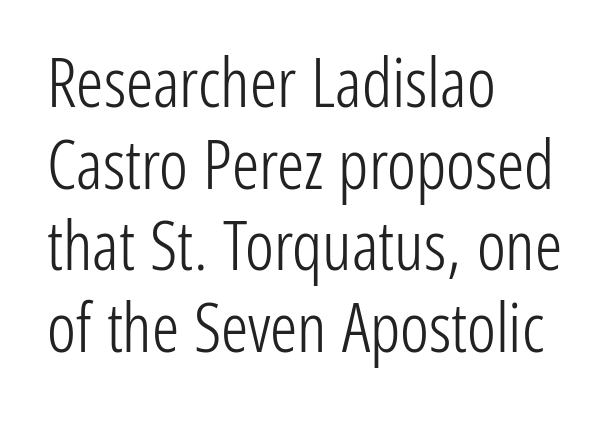
You could not count columns in this text — the font is proportionally spaced. It's the straight-up-and-down kind of type. Alignment: flush left. Nobody touched the tracking dial on this one. A clean baseline with only descenders dipping below it.
